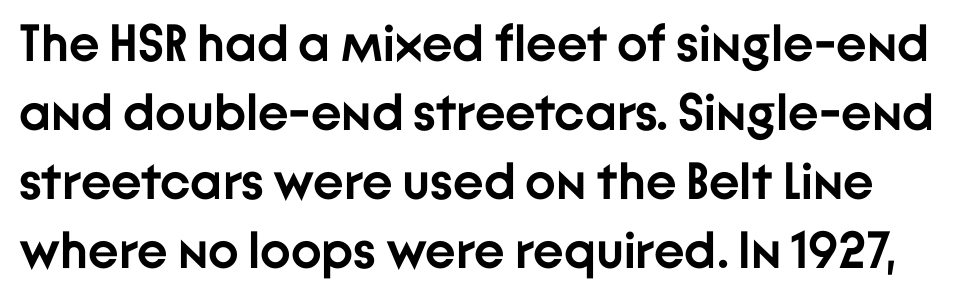
{"serif": "no", "italic": "no", "bold": "yes", "weight": "semibold", "width": "normal", "stroke_contrast": "low", "x_height": "medium", "monospaced": "no", "underline": "no", "line_spacing": "normal", "line_spacing_ratio": 1.33, "letter_spacing": "normal", "letter_spacing_em": 0.0, "glyph_px": 52}
